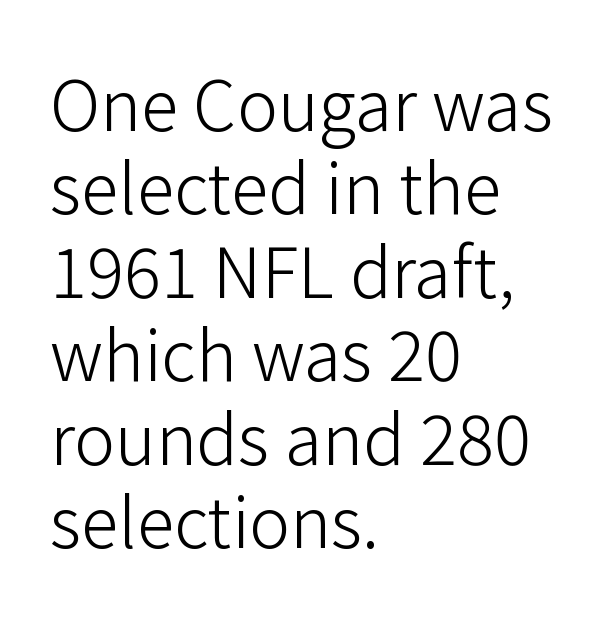
{"serif": "no", "italic": "no", "bold": "no", "weight": "light", "width": "normal", "stroke_contrast": "low", "x_height": "medium", "monospaced": "no", "underline": "no", "align": "left", "line_spacing_ratio": 1.21, "letter_spacing": "normal", "letter_spacing_em": 0.0, "glyph_px": 69}
